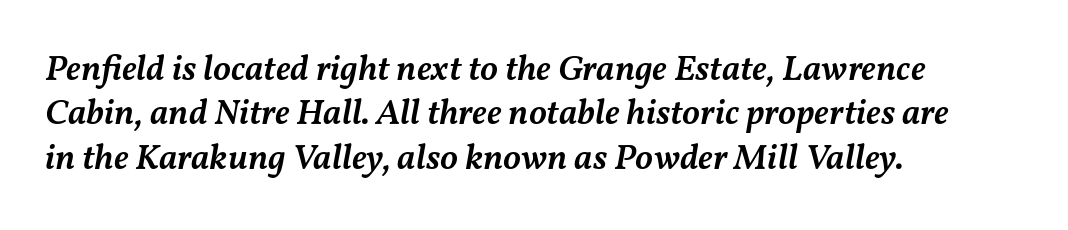
Q: Is the text bold? A: Semi-bold.
Q: Is the text italic (slanted)? A: Yes, it leans right by about 11 degrees.
Q: Is the text underlined? A: No.
Q: How is the paragraph aligned? A: Left-aligned.
Q: Is the spacing between letters normal or unusually wide? A: Normal.
Q: Width (condensed, normal, or wide)? A: Normal.
Q: Stroke contrast? A: Medium.
Q: x-height? A: Medium.
Q: Monospaced? A: No.
